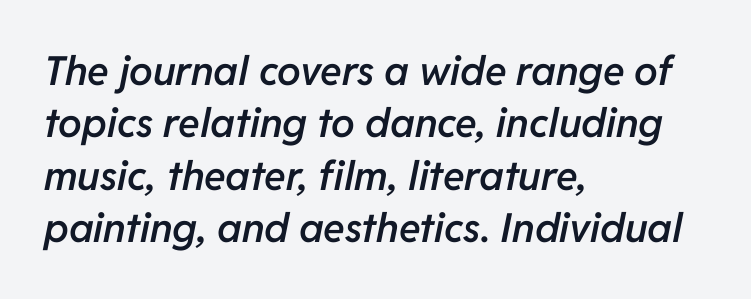
The image shows 40 px semibold type, italic (leaning right); set left-aligned, normal line spacing (1.31x), normal letter spacing, not underlined; low stroke contrast and a medium x-height.
